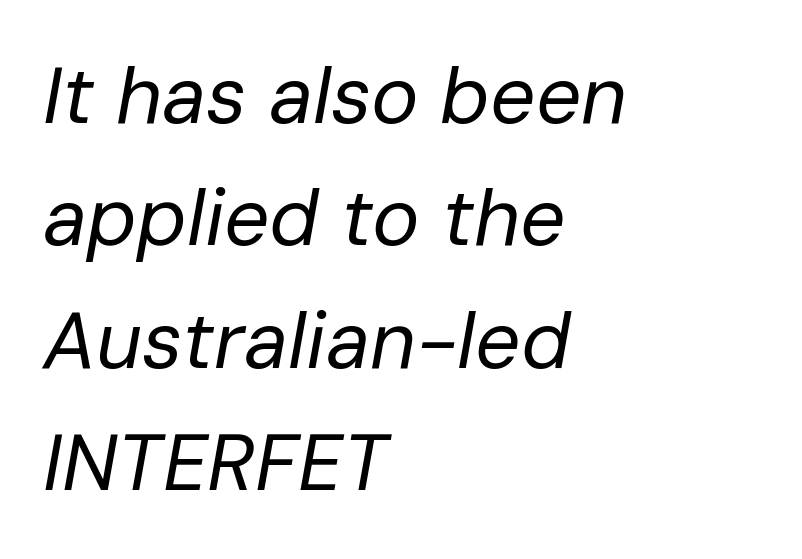
The image shows 80 px regular-weight type, italic (leaning right); set left-aligned, normal line spacing (1.53x), normal letter spacing, not underlined; low stroke contrast and a medium x-height.
